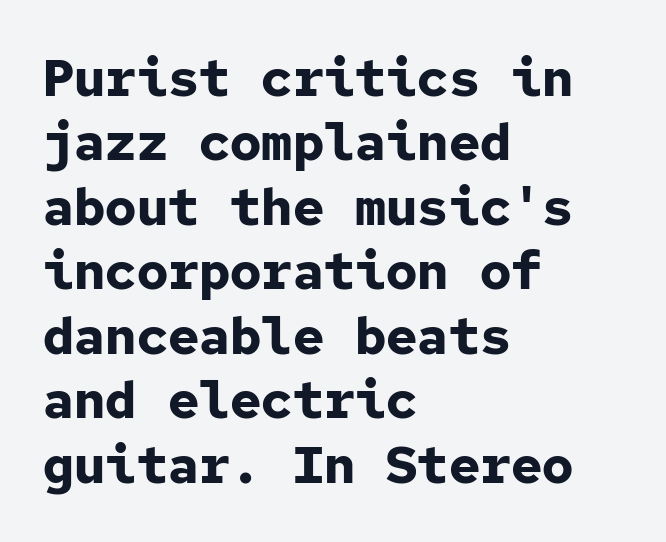
In terms of letterspacing, this is plain default setting. This sample is left-justified, so line endings fall wherever the words run out. Each letter's strokes conclude bluntly, with no projecting serifs. Do the characters align in a grid? Yes, the font is monospaced.
